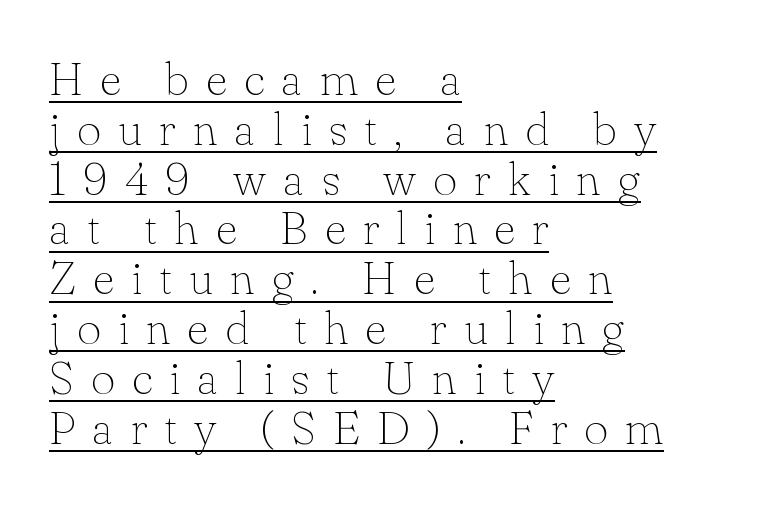
{"serif": "yes", "italic": "no", "bold": "no", "weight": "thin", "width": "normal", "stroke_contrast": "low", "x_height": "small", "monospaced": "no", "underline": "yes", "align": "left", "line_spacing": "tight", "line_spacing_ratio": 1.06, "letter_spacing": "wide", "letter_spacing_em": 0.36, "glyph_px": 47}
